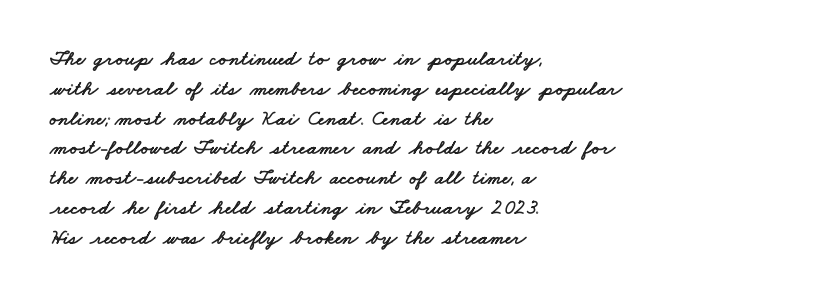
Q: Is the text underlined? A: No.
Q: How is the paragraph aligned? A: Left-aligned.
Q: Is the spacing between letters normal or unusually wide? A: Normal.
Q: Is the spacing between lines tight, normal or loose? A: Normal.
